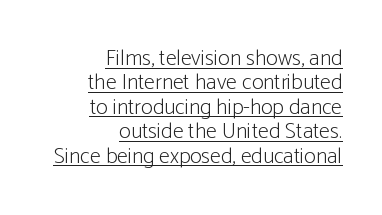
The image shows 22 px text type, upright; set right-aligned, tight line spacing (1.11x), normal letter spacing, underlined.
